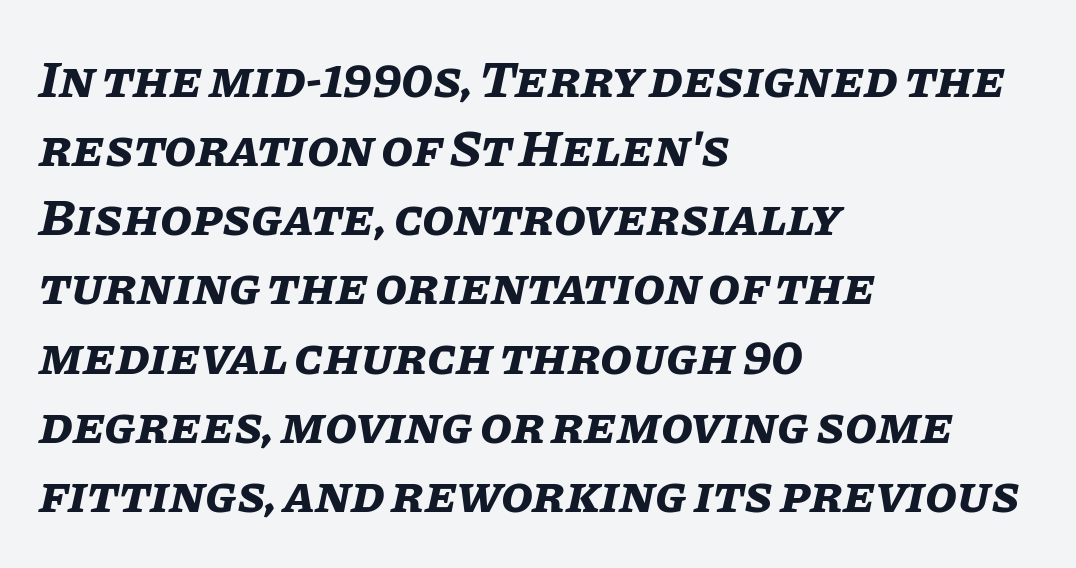
Q: Is the text bold? A: Yes.
Q: Is the text italic (slanted)? A: Yes, it leans right by about 11 degrees.
Q: Is the text underlined? A: No.
Q: How is the paragraph aligned? A: Left-aligned.
Q: Is the spacing between letters normal or unusually wide? A: Normal.
Q: Is the spacing between lines tight, normal or loose? A: Normal.
Q: Width (condensed, normal, or wide)? A: Normal.
Q: Stroke contrast? A: Low.
Q: x-height? A: Large.
Q: Monospaced? A: No.
